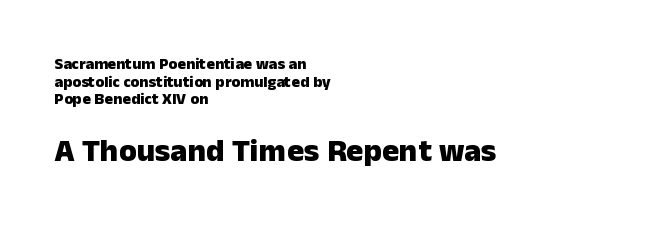
{"serif": "no", "italic": "no", "bold": "yes", "weight": "heavy", "width": "normal", "stroke_contrast": "low", "x_height": "medium", "monospaced": "no", "underline": "no", "align": "left", "line_spacing": "tight", "line_spacing_ratio": 1.1, "letter_spacing": "normal", "letter_spacing_em": 0.0, "larger_block": "second", "size_ratio": 2.0, "glyph_px": 32}
